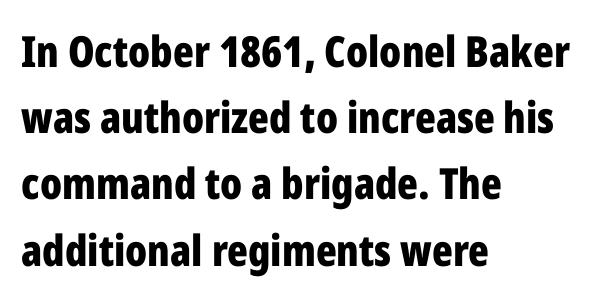
The image shows 43 px bold, condensed sans-serif type, upright; set left-aligned, normal line spacing (1.54x), normal letter spacing, not underlined; low stroke contrast and a medium x-height.
